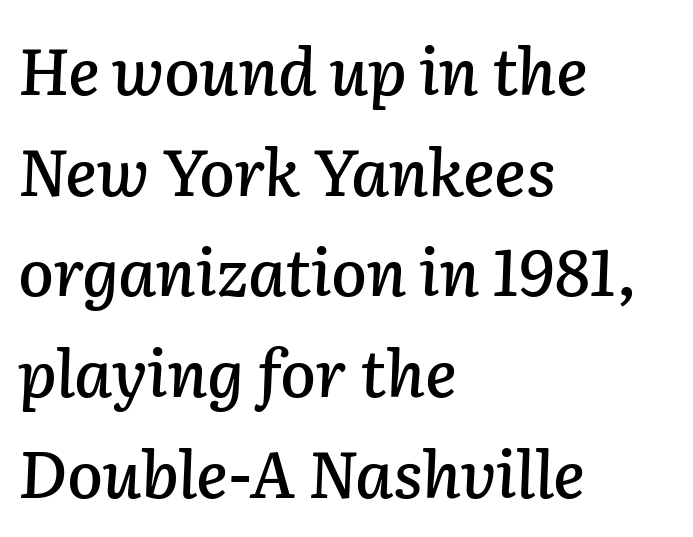
{"italic": "yes", "lean": "right", "slant_degrees": 2, "width": "normal", "stroke_contrast": "low", "x_height": "medium", "monospaced": "no", "underline": "no", "align": "left", "line_spacing": "normal", "line_spacing_ratio": 1.55, "letter_spacing": "normal", "letter_spacing_em": 0.0, "glyph_px": 65}
